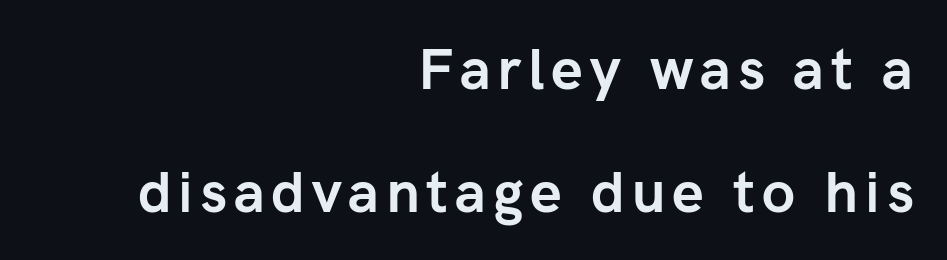
{"serif": "no", "italic": "no", "bold": "yes", "weight": "semibold", "width": "normal", "stroke_contrast": "low", "x_height": "medium", "monospaced": "no", "underline": "no", "align": "right", "line_spacing": "loose", "line_spacing_ratio": 2.15, "glyph_px": 57}
